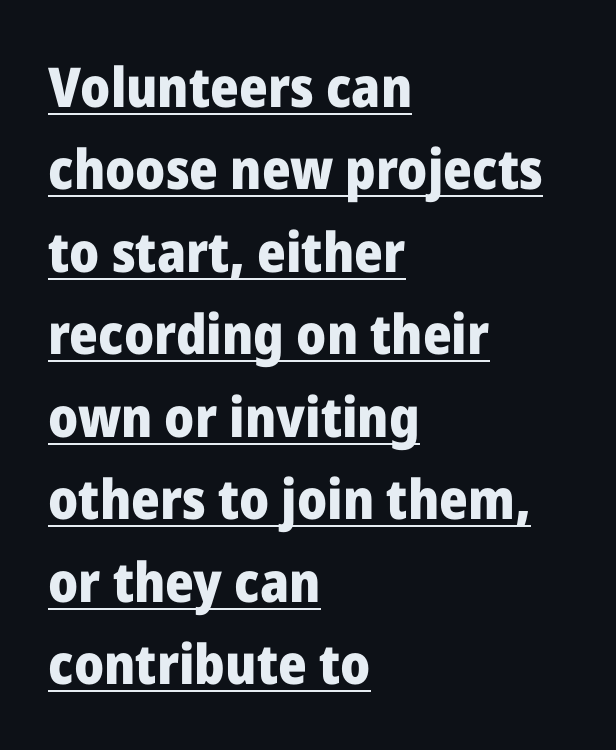
{"serif": "no", "italic": "no", "bold": "yes", "weight": "heavy", "width": "normal", "stroke_contrast": "low", "x_height": "medium", "monospaced": "no", "underline": "yes", "align": "left", "line_spacing": "normal", "line_spacing_ratio": 1.5, "letter_spacing": "normal", "letter_spacing_em": 0.0, "glyph_px": 55}
